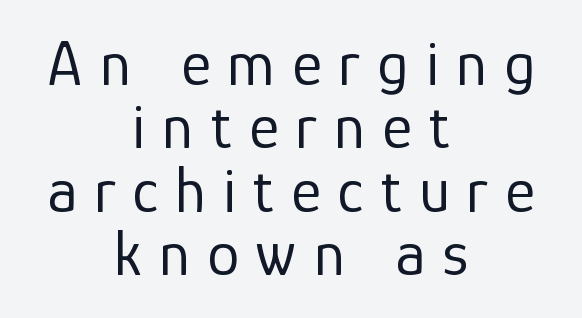
{"serif": "no", "italic": "no", "bold": "no", "weight": "regular", "width": "normal", "stroke_contrast": "low", "x_height": "medium", "monospaced": "no", "underline": "no", "align": "center", "line_spacing": "tight", "line_spacing_ratio": 0.99, "letter_spacing": "wide", "letter_spacing_em": 0.27, "glyph_px": 64}
